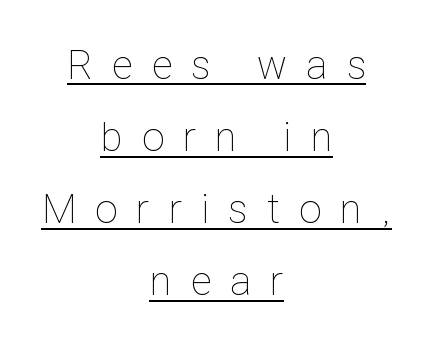
Q: Is the text bold? A: No.
Q: Is the text italic (slanted)? A: No, it is upright.
Q: Is the text underlined? A: Yes.
Q: How is the paragraph aligned? A: Centered.
Q: Is the spacing between letters normal or unusually wide? A: Unusually wide.
Q: Width (condensed, normal, or wide)? A: Condensed.
Q: Stroke contrast? A: Low.
Q: x-height? A: Medium.
Q: Monospaced? A: No.
